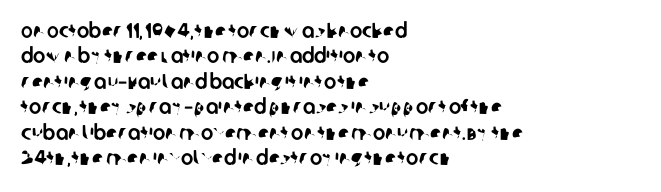
Q: Is the text underlined? A: No.
Q: How is the paragraph aligned? A: Left-aligned.
Q: Is the spacing between letters normal or unusually wide? A: Normal.
